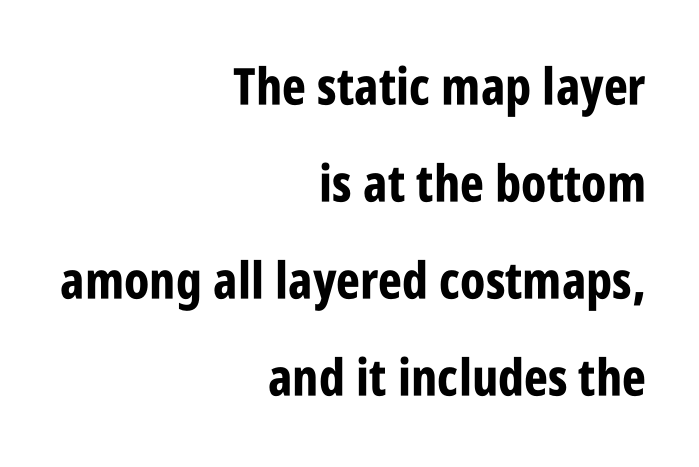
The image shows 51 px bold, condensed sans-serif type, upright; set right-aligned, loose line spacing (1.9x), normal letter spacing, not underlined; low stroke contrast and a large x-height.
